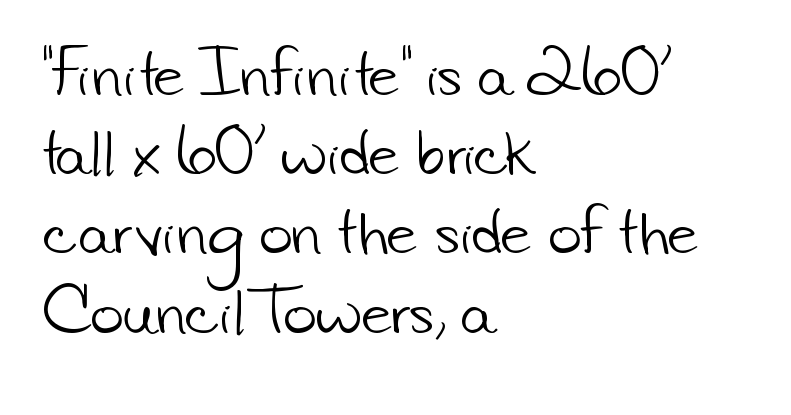
{"serif": "no", "bold": "no", "weight": "light", "width": "normal", "stroke_contrast": "low", "x_height": "small", "monospaced": "no", "underline": "no", "align": "left", "line_spacing": "normal", "line_spacing_ratio": 1.39, "letter_spacing": "normal", "letter_spacing_em": 0.0, "glyph_px": 57}
